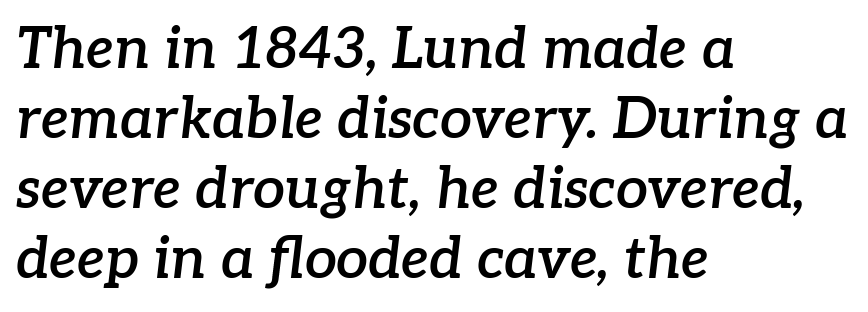
The image shows 57 px semibold serif type, italic (leaning right); set left-aligned, line spacing 1.23x, normal letter spacing, not underlined; low stroke contrast and a medium x-height.
